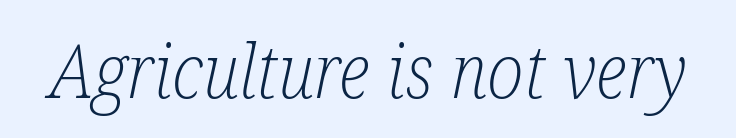
The image shows 74 px light, condensed serif type, italic (leaning right); set normal letter spacing, not underlined; low stroke contrast and a medium x-height.
